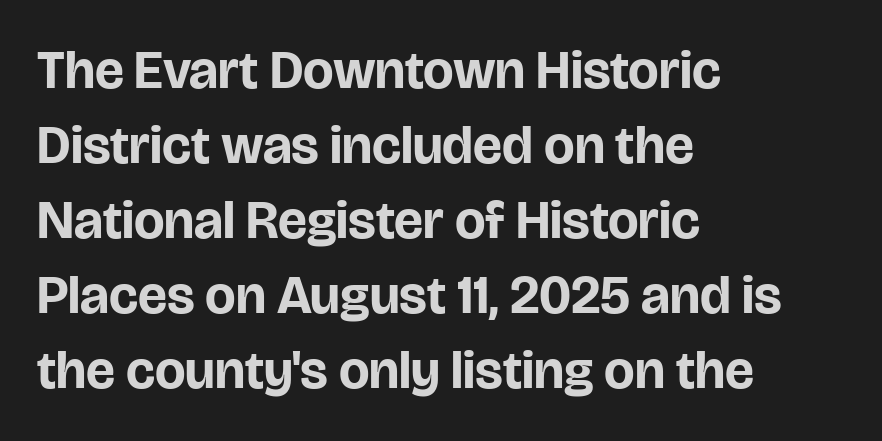
The rendering keeps characters at their native spacing. Left-aligned paragraph, ragged on the right. Examine the stroke ends and you'll find no serifs. You could not count columns in this text — the font is proportionally spaced. On the weight axis this lands at bold, roughly 700.
